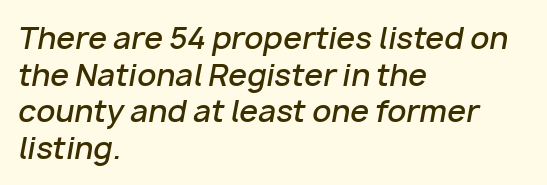
Character widths vary here, with narrow letters taking less room than wide ones. Between one letter and the next there's only the usual sliver of space. Semibold letterforms, between regular and bold. Emphasis-style slanted type is in use.
